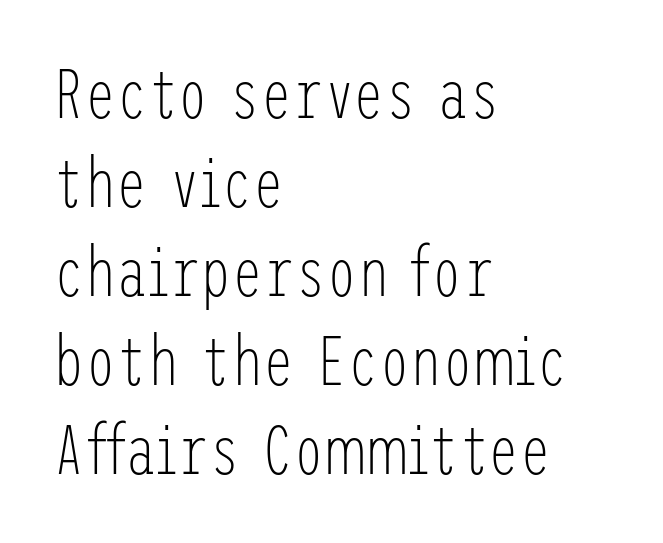
Is the block centered? No — it sits flush against the left margin. No feet cap the strokes, marking this as sans-serif type. Glance below the letters and you will spot only blank space. The line-height multiplier appears to be the usual default. Designer's note — italics off, roman on.
